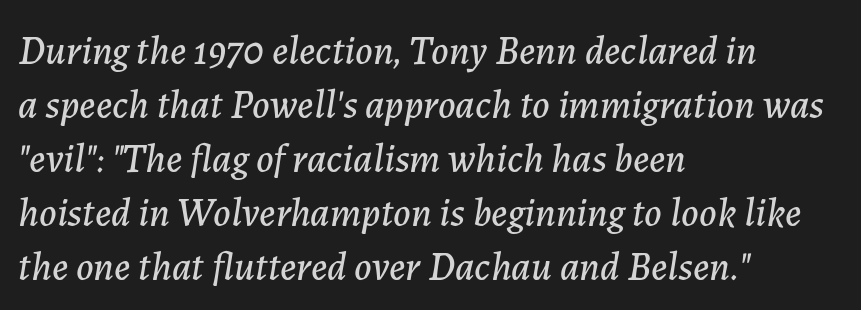
Q: Is the text italic (slanted)? A: Yes, it leans right by about 7 degrees.
Q: Is the text underlined? A: No.
Q: How is the paragraph aligned? A: Left-aligned.
Q: Is the spacing between letters normal or unusually wide? A: Normal.
Q: Is the spacing between lines tight, normal or loose? A: Normal.
Q: Width (condensed, normal, or wide)? A: Normal.
Q: Stroke contrast? A: Low.
Q: x-height? A: Medium.
Q: Monospaced? A: No.
